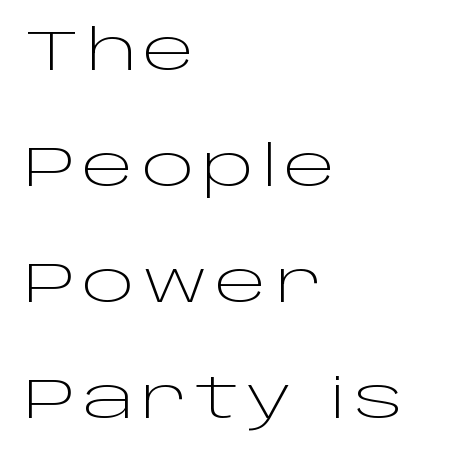
The image shows 56 px light, wide sans-serif type, upright; set left-aligned, loose line spacing (2.07x), not underlined; low stroke contrast and a large x-height.
